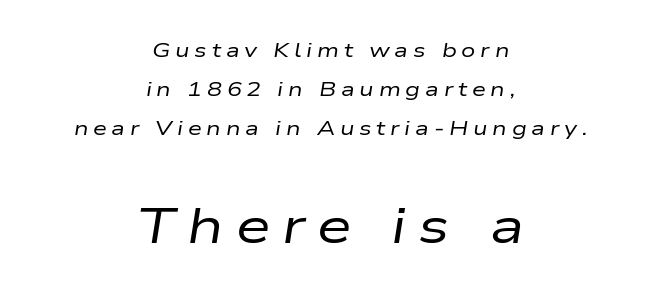
The image shows 50 px regular-weight, wide type, italic (leaning right); set centered, loose line spacing (1.94x), unusually wide letter spacing (+0.24 em), not underlined; the second (bottom) block is 2.5x larger; low stroke contrast and a medium x-height.
